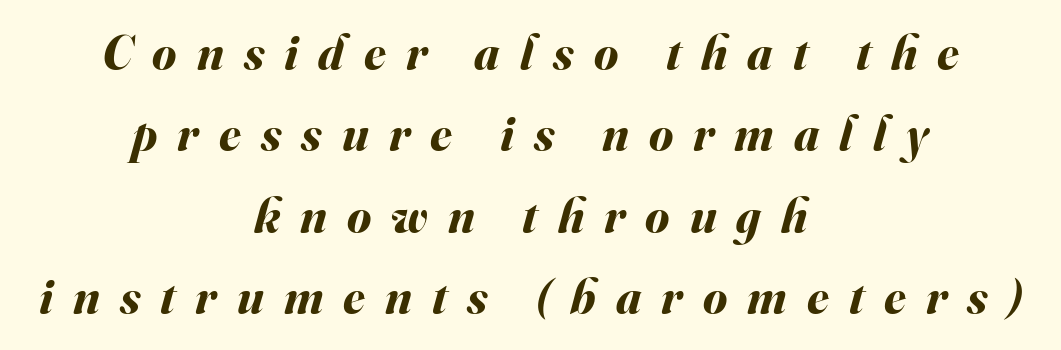
{"italic": "yes", "lean": "right", "slant_degrees": 16, "bold": "yes", "weight": "bold", "width": "normal", "stroke_contrast": "medium", "x_height": "small", "monospaced": "no", "underline": "no", "align": "center", "line_spacing": "normal", "line_spacing_ratio": 1.66, "letter_spacing": "wide", "letter_spacing_em": 0.41, "glyph_px": 49}
